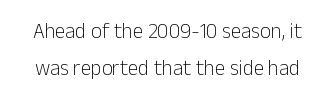
The strip under each line holds only bare page. The rendering keeps characters at their native spacing. Vertical stems look standard width or narrower in stroke. The axis of the letterforms is exactly vertical.
